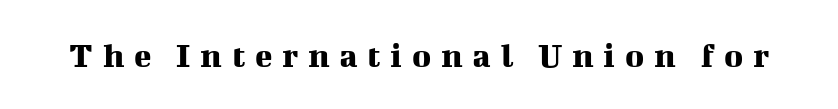
Decoration check: the copy has no underline. Spacing verdict: proportional, widths tailored to each character. These lines have a slow, spaced-out rhythm from letter to letter. These lines are composed in type with serifs.
